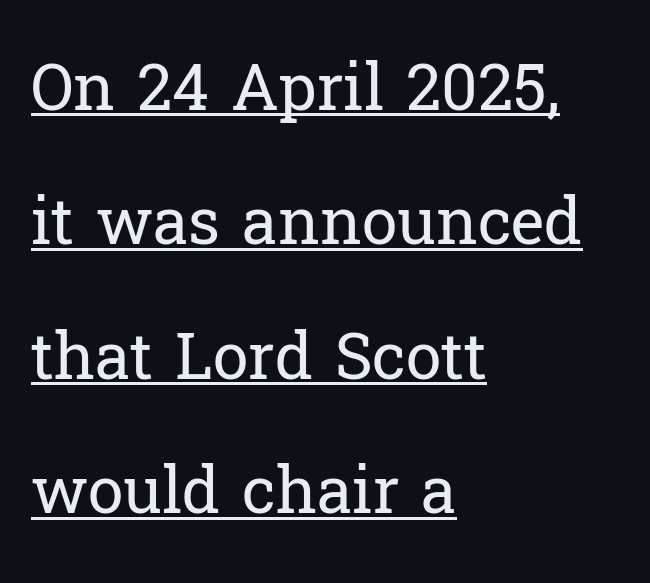
{"serif": "yes", "italic": "no", "bold": "no", "weight": "regular", "width": "normal", "stroke_contrast": "low", "x_height": "medium", "monospaced": "no", "underline": "yes", "align": "left", "line_spacing": "loose", "line_spacing_ratio": 2.1, "letter_spacing": "normal", "letter_spacing_em": 0.0, "glyph_px": 64}
